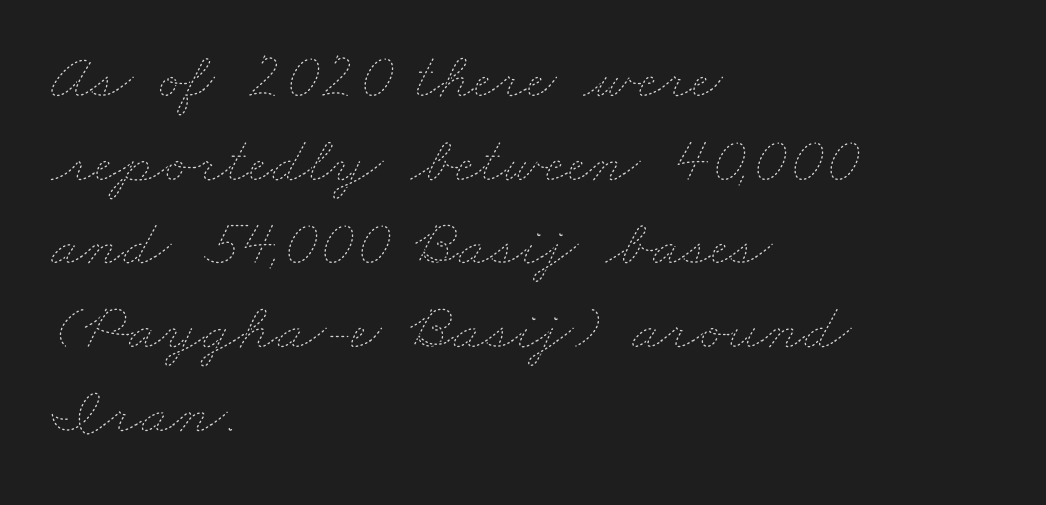
The image shows 67 px thin, wide type; set left-aligned, normal line spacing (1.25x), normal letter spacing, not underlined; low stroke contrast and a small x-height.
